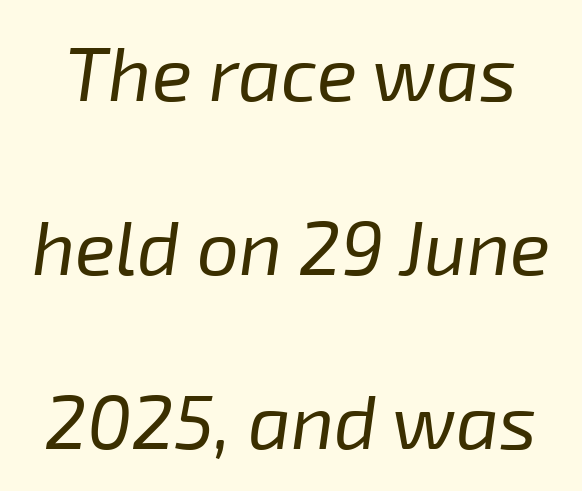
The typography opts for an oblique posture over an upright one. Counters stay open thanks to moderate or lighter strokes. Regarding leading, the lines here are spaced well apart. Glance below the letters and you will spot only blank space. Honestly, the letter spacing is just normal — you wouldn't notice it. This sample has the flowing, uneven cadence of proportional lettering.
